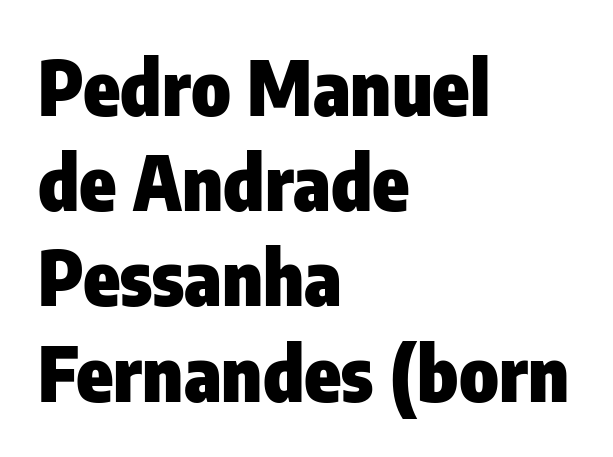
{"serif": "no", "italic": "no", "bold": "yes", "weight": "heavy", "width": "condensed", "stroke_contrast": "low", "x_height": "medium", "monospaced": "no", "underline": "no", "align": "left", "line_spacing": "normal", "line_spacing_ratio": 1.27, "letter_spacing": "normal", "letter_spacing_em": 0.0, "glyph_px": 75}
